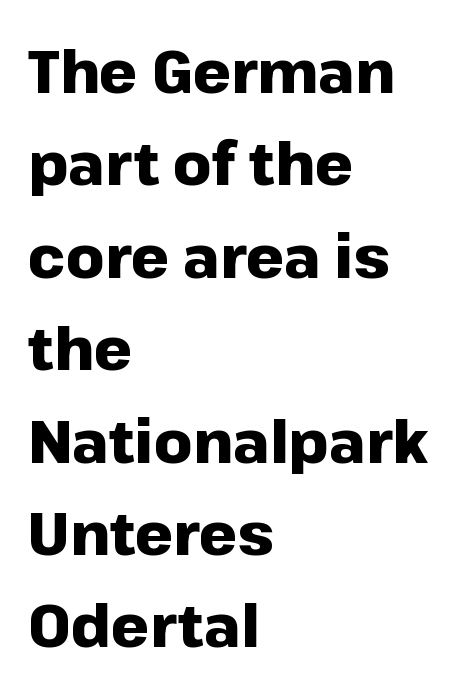
Q: Is the text bold? A: Yes.
Q: Is the text italic (slanted)? A: No, it is upright.
Q: Is the typeface a serif or a sans-serif typeface? A: Sans-serif.
Q: Is the text underlined? A: No.
Q: How is the paragraph aligned? A: Left-aligned.
Q: Is the spacing between letters normal or unusually wide? A: Normal.
Q: Is the spacing between lines tight, normal or loose? A: Normal.
Q: Width (condensed, normal, or wide)? A: Normal.
Q: Stroke contrast? A: Low.
Q: x-height? A: Medium.
Q: Monospaced? A: No.
